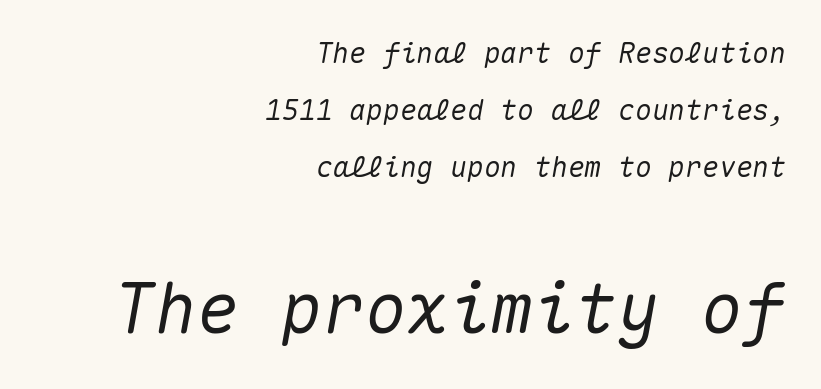
{"italic": "yes", "lean": "right", "slant_degrees": 10, "width": "normal", "stroke_contrast": "medium", "x_height": "medium", "monospaced": "yes", "underline": "no", "align": "right", "line_spacing": "loose", "line_spacing_ratio": 2.04, "letter_spacing": "normal", "letter_spacing_em": 0.0, "larger_block": "second", "size_ratio": 2.5, "glyph_px": 70}
